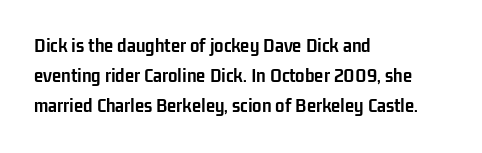
{"italic": "no", "bold": "yes", "underline": "no", "align": "left", "line_spacing": "normal", "line_spacing_ratio": 1.43, "letter_spacing": "normal", "letter_spacing_em": 0.0, "glyph_px": 21}
